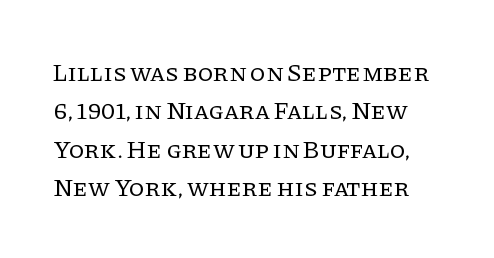
Q: Is the text bold? A: No.
Q: Is the text italic (slanted)? A: No, it is upright.
Q: Is the text underlined? A: No.
Q: Is the spacing between letters normal or unusually wide? A: Normal.
Q: Is the spacing between lines tight, normal or loose? A: Normal.
